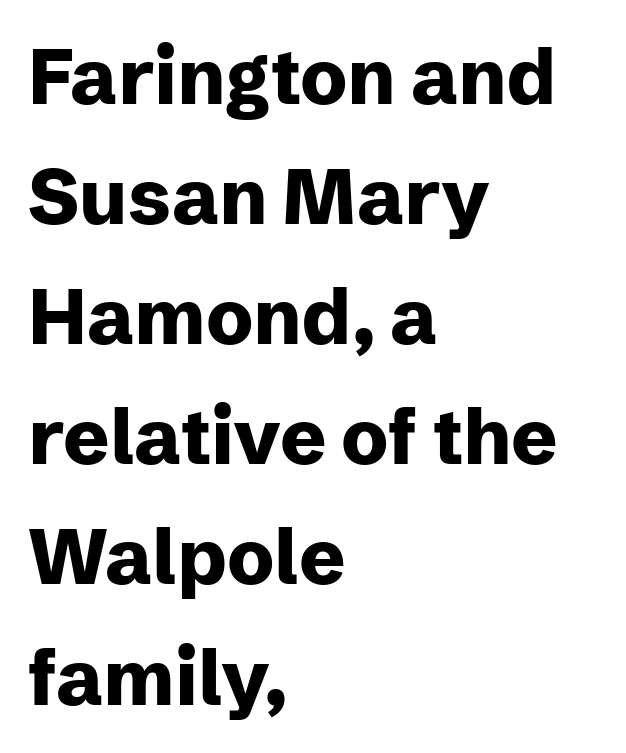
The rows are spaced the way most documents space them. Varying glyph widths throughout — classic text-font behaviour. When letters stand straight like this, we call the style roman or upright. Is this a sans? Yes — the strokes have no serifs. The zone under the glyphs is completely vacant.
